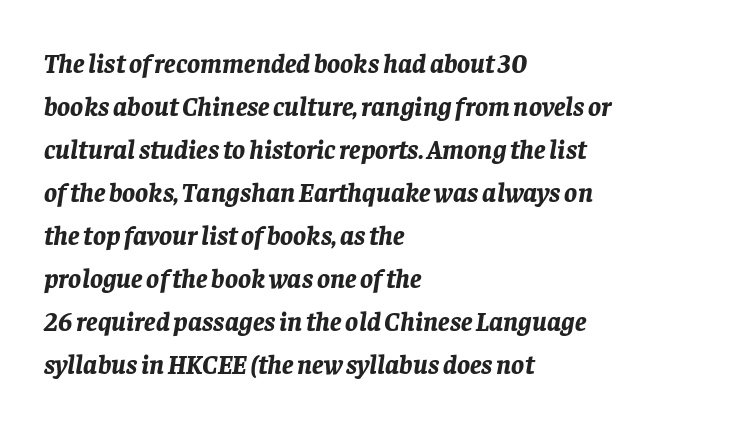
Compared with ordinary roman type, these characters are visibly tilted. No word sits above an underline. The typesetter chose a ragged-right arrangement here. Short note: letters normally spaced. The line-height multiplier appears to be the usual default.
